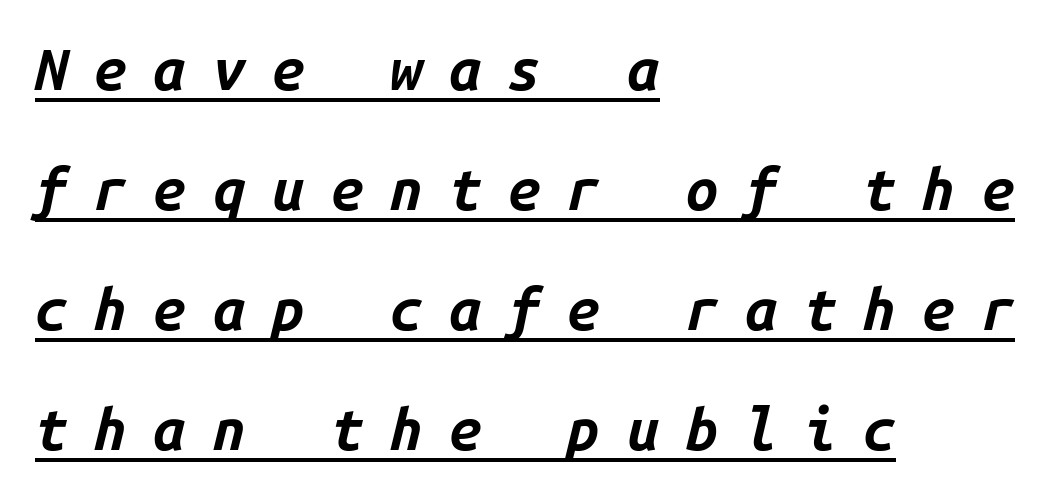
Students, observe the line beneath the letters — that is underlining. A classic flush-left, rag-right setting is used for this passage. The tracking jumps out immediately: characters are airy and widely separated. Spacing verdict: monospaced, one width for all characters. Caption: bold face, heavy strokes.
